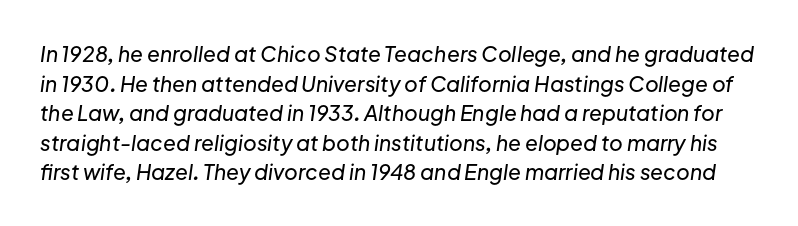
{"italic": "yes", "lean": "right", "slant_degrees": 8, "underline": "no", "line_spacing": "normal", "line_spacing_ratio": 1.41, "letter_spacing": "normal", "letter_spacing_em": 0.0, "glyph_px": 21}
